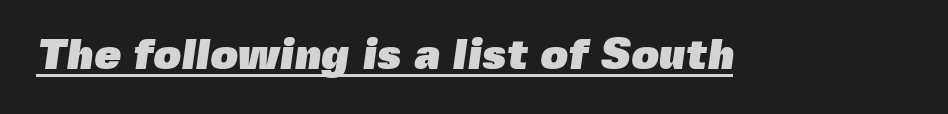
Q: Is the text bold? A: Yes.
Q: Is the typeface a serif or a sans-serif typeface? A: Sans-serif.
Q: Is the text underlined? A: Yes.
Q: Is the spacing between letters normal or unusually wide? A: Normal.
Q: Width (condensed, normal, or wide)? A: Normal.
Q: x-height? A: Medium.
Q: Monospaced? A: No.
